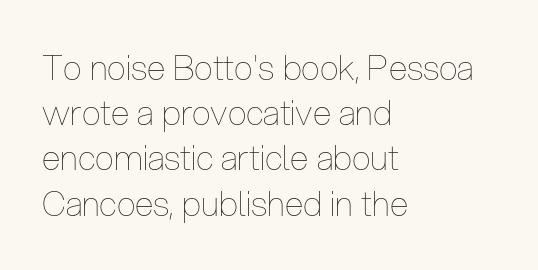
{"italic": "no", "bold": "no", "weight": "thin", "width": "condensed", "stroke_contrast": "low", "x_height": "medium", "monospaced": "no", "underline": "no", "align": "left", "line_spacing": "normal", "line_spacing_ratio": 1.33, "letter_spacing": "normal", "letter_spacing_em": 0.0, "glyph_px": 34}
